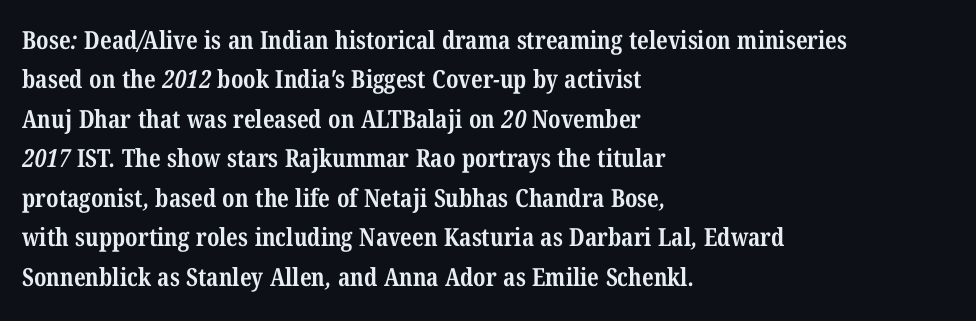
{"bold": "yes", "underline": "no", "align": "left", "line_spacing": "normal", "line_spacing_ratio": 1.58, "letter_spacing": "normal", "letter_spacing_em": 0.0, "glyph_px": 25}
